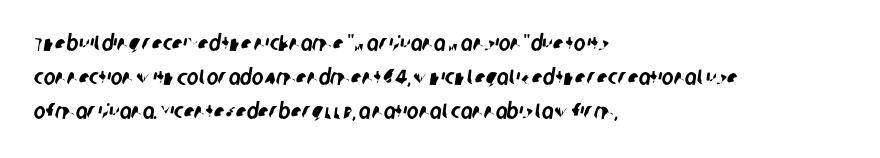
{"underline": "no", "align": "left", "line_spacing": "normal", "line_spacing_ratio": 1.55, "letter_spacing": "normal", "letter_spacing_em": 0.0, "glyph_px": 22}
